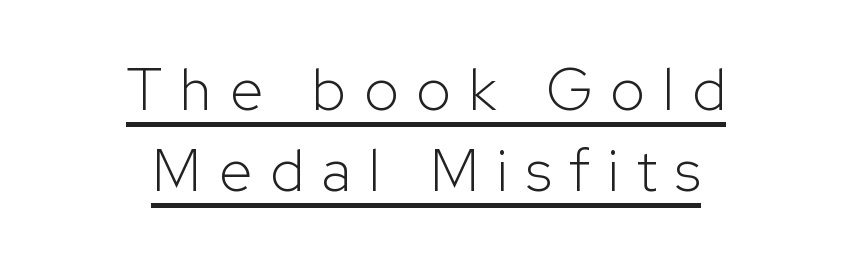
The image shows 59 px light sans-serif type, upright; set centered, normal line spacing (1.38x), unusually wide letter spacing (+0.31 em), underlined; low stroke contrast and a medium x-height.
